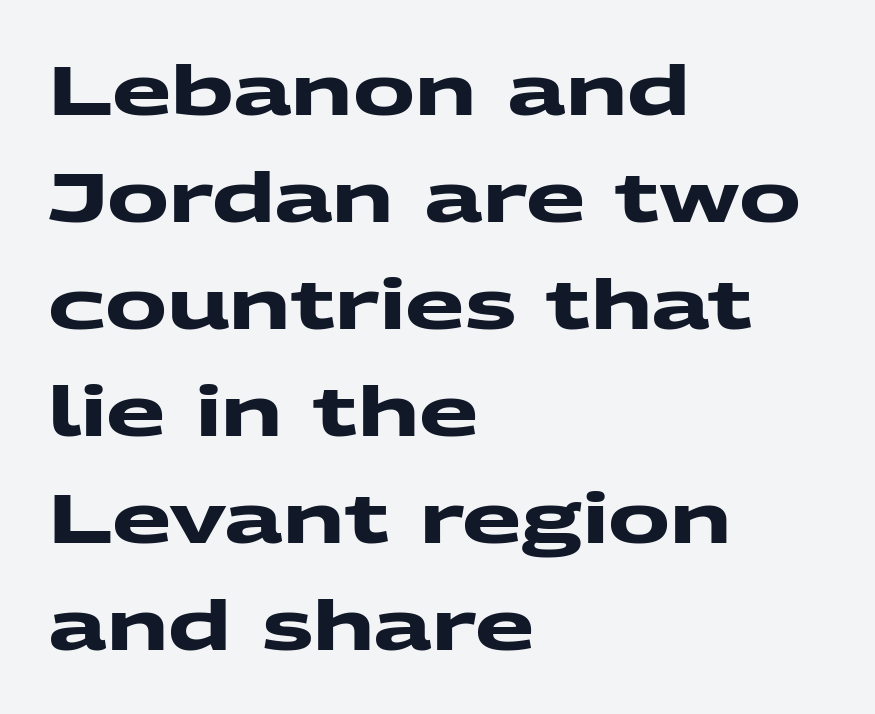
{"serif": "no", "bold": "yes", "weight": "heavy", "width": "wide", "stroke_contrast": "medium", "x_height": "medium", "monospaced": "no", "underline": "no", "align": "left", "line_spacing": "normal", "line_spacing_ratio": 1.55, "letter_spacing": "normal", "letter_spacing_em": 0.0, "glyph_px": 69}
